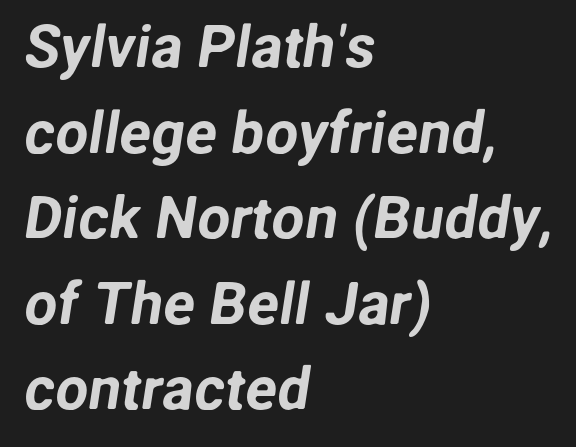
The image shows 59 px sans-serif type; set left-aligned, normal line spacing (1.45x), normal letter spacing, not underlined; low stroke contrast and a medium x-height.
